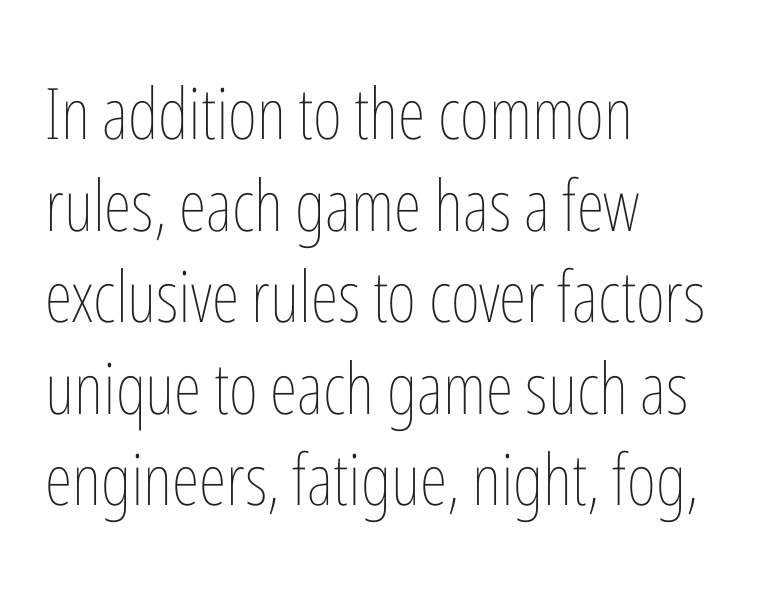
Q: Is the text bold? A: No.
Q: Is the text italic (slanted)? A: No, it is upright.
Q: Is the text underlined? A: No.
Q: How is the paragraph aligned? A: Left-aligned.
Q: Is the spacing between letters normal or unusually wide? A: Normal.
Q: Is the spacing between lines tight, normal or loose? A: Normal.
Q: Width (condensed, normal, or wide)? A: Condensed.
Q: Stroke contrast? A: Low.
Q: x-height? A: Medium.
Q: Monospaced? A: No.
